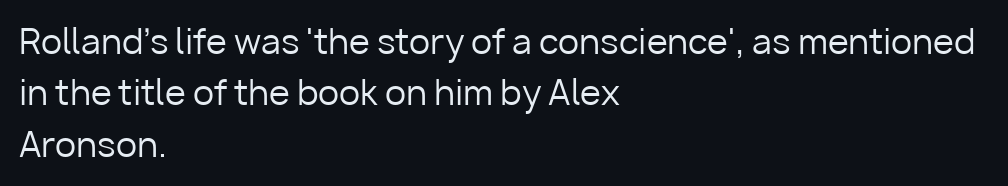
Students, observe: this is what conventionally led text looks like. Underline: absent. Each letter keeps its own natural width here, so spacing adapts to shape. The letterforms sit at book weight or below. Characters follow at the spacing the type designer built in.
